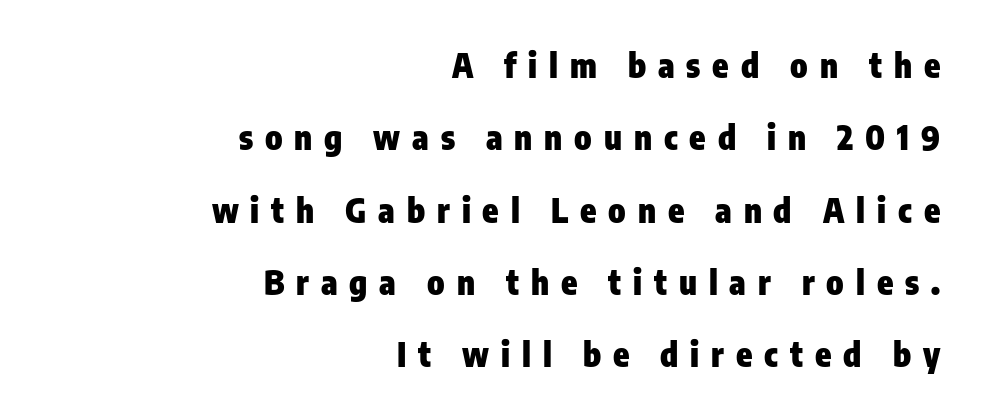
Q: Is the text bold? A: Yes.
Q: Is the text italic (slanted)? A: No, it is upright.
Q: Is the typeface a serif or a sans-serif typeface? A: Sans-serif.
Q: Is the text underlined? A: No.
Q: How is the paragraph aligned? A: Right-aligned.
Q: Is the spacing between letters normal or unusually wide? A: Unusually wide.
Q: Is the spacing between lines tight, normal or loose? A: Loose.
Q: Width (condensed, normal, or wide)? A: Condensed.
Q: Stroke contrast? A: Low.
Q: x-height? A: Medium.
Q: Monospaced? A: No.
